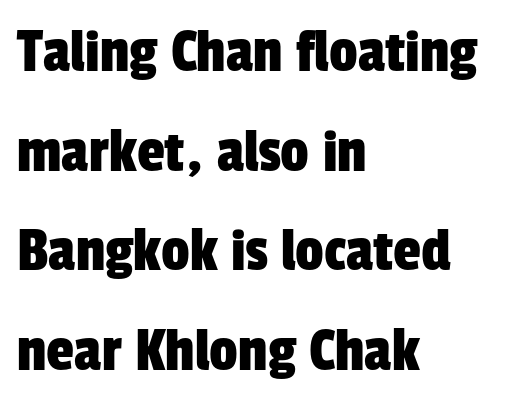
Serifs: no, the terminals of the letterforms are clean. The paragraph shown leans on its left margin. Check the space under the baseline: it is left empty. Students, note that the glyphs here touch the page at normal intervals. Compared with typical paragraphs, the rows here are spaced about the same. Is this a fixed-width face? No — the glyphs have proportional, varying widths.
